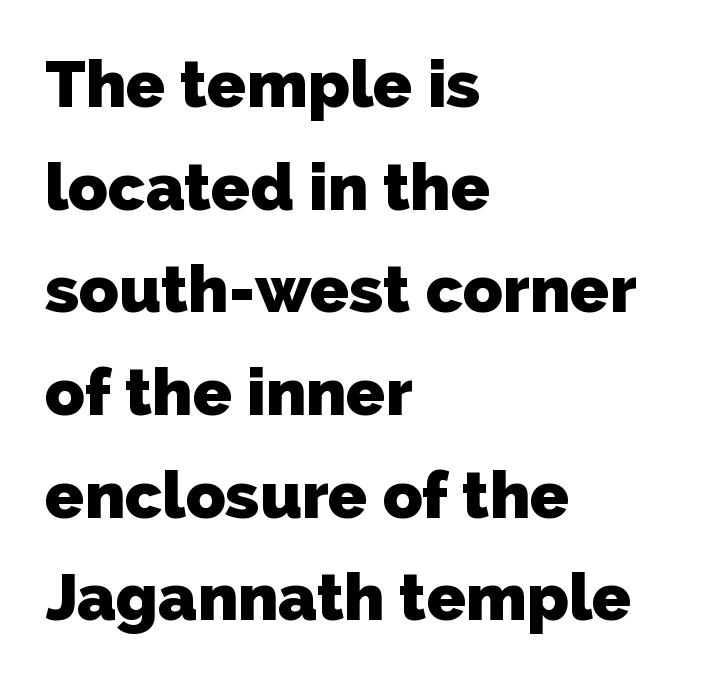
Q: Is the text bold? A: Yes.
Q: Is the typeface a serif or a sans-serif typeface? A: Sans-serif.
Q: Is the text underlined? A: No.
Q: How is the paragraph aligned? A: Left-aligned.
Q: Is the spacing between letters normal or unusually wide? A: Normal.
Q: Is the spacing between lines tight, normal or loose? A: Normal.
Q: Width (condensed, normal, or wide)? A: Normal.
Q: Stroke contrast? A: Low.
Q: x-height? A: Medium.
Q: Monospaced? A: No.
